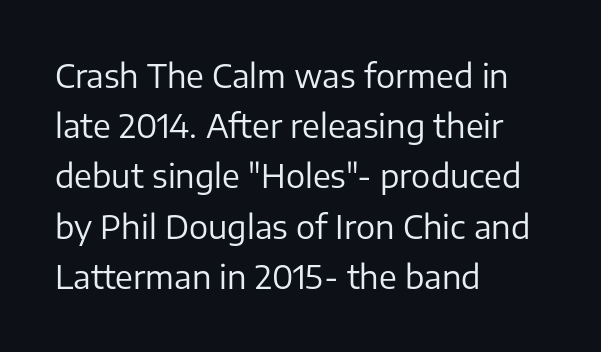
The image shows 32 px regular-weight sans-serif type, upright; set left-aligned, normal line spacing (1.57x), normal letter spacing, not underlined; low stroke contrast and a medium x-height.
